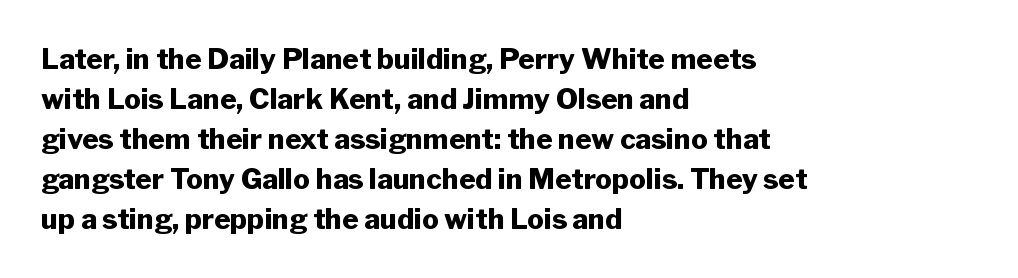
{"serif": "no", "italic": "no", "bold": "yes", "weight": "heavy", "width": "normal", "stroke_contrast": "low", "x_height": "medium", "monospaced": "no", "underline": "no", "align": "left", "line_spacing": "normal", "line_spacing_ratio": 1.43, "letter_spacing": "normal", "letter_spacing_em": 0.0, "glyph_px": 28}
